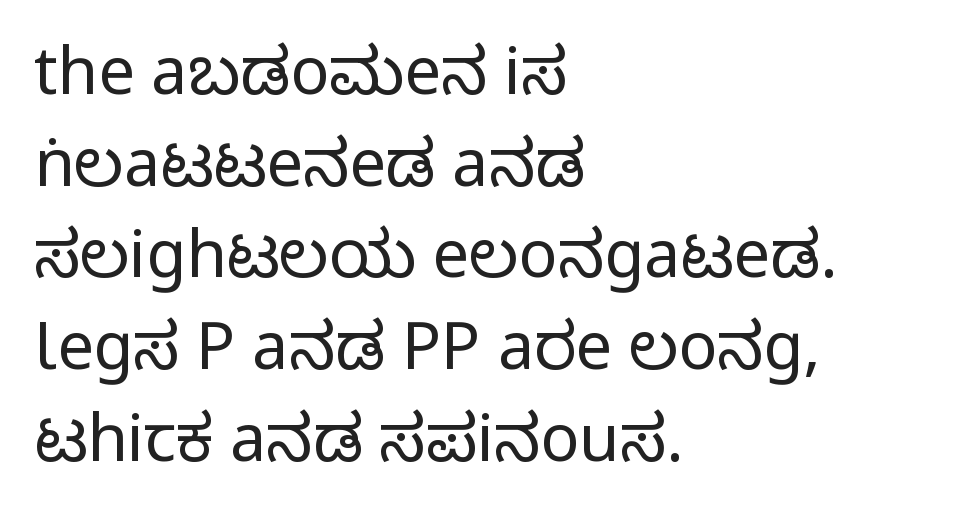
Q: Is the text bold? A: No.
Q: Is the text italic (slanted)? A: No, it is upright.
Q: Is the typeface a serif or a sans-serif typeface? A: Sans-serif.
Q: Is the text underlined? A: No.
Q: How is the paragraph aligned? A: Left-aligned.
Q: Is the spacing between letters normal or unusually wide? A: Normal.
Q: Is the spacing between lines tight, normal or loose? A: Normal.
Q: Width (condensed, normal, or wide)? A: Condensed.
Q: Stroke contrast? A: Low.
Q: x-height? A: Large.
Q: Monospaced? A: No.
